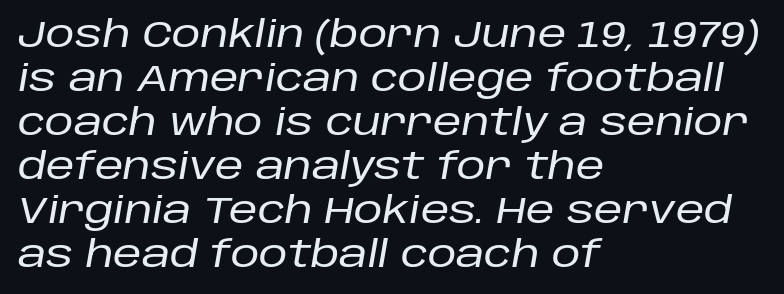
{"italic": "yes", "lean": "right", "slant_degrees": 10, "width": "normal", "stroke_contrast": "low", "x_height": "large", "monospaced": "no", "underline": "no", "align": "left", "line_spacing_ratio": 1.22, "letter_spacing": "normal", "letter_spacing_em": 0.0, "glyph_px": 36}
